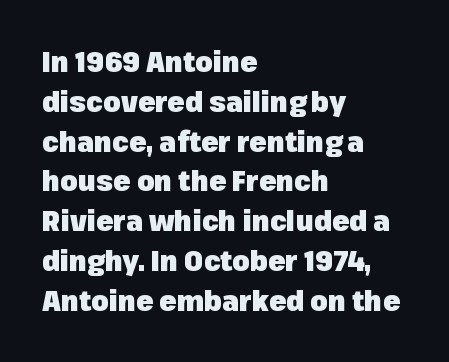
Q: Is the text bold? A: Yes.
Q: Is the text italic (slanted)? A: No, it is upright.
Q: Is the typeface a serif or a sans-serif typeface? A: Sans-serif.
Q: Is the text underlined? A: No.
Q: How is the paragraph aligned? A: Left-aligned.
Q: Is the spacing between letters normal or unusually wide? A: Normal.
Q: Is the spacing between lines tight, normal or loose? A: Normal.
Q: Width (condensed, normal, or wide)? A: Normal.
Q: Stroke contrast? A: Low.
Q: x-height? A: Medium.
Q: Monospaced? A: No.
